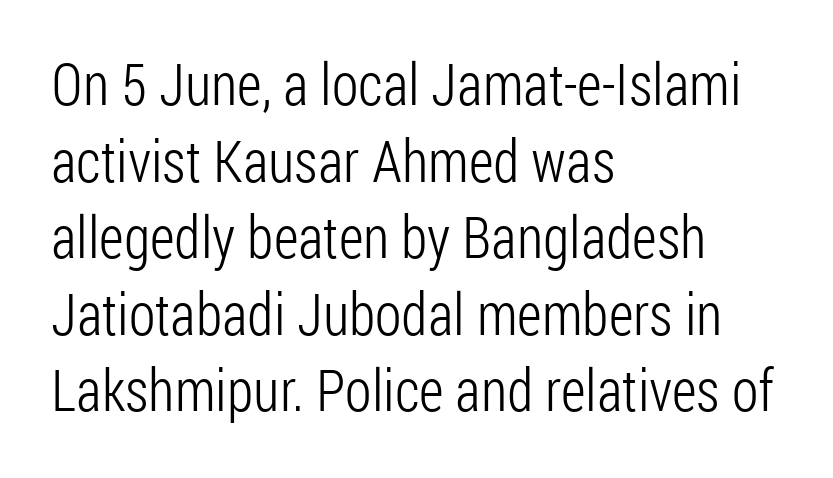
The letters advance in unequal steps, a hallmark of proportional type. Rule under the text: the space is simply empty. Observe the absence of serifs on each vertical stroke in this sample. The font sits on the lighter half of the weight spectrum, regular included. Short and long lines alike share a common starting point at left.
